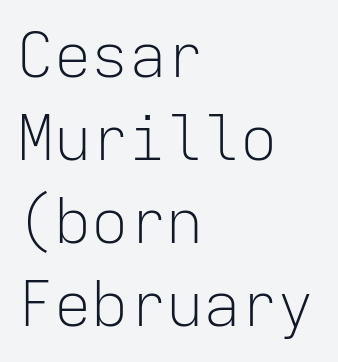
Caption: standard tracking, unaltered. Examine the stroke ends and you'll find no serifs. A student would call this left alignment; a typographer would say flush left, rag right. Has an underline been added? It has not. The type sits square on the baseline with zero lean.
